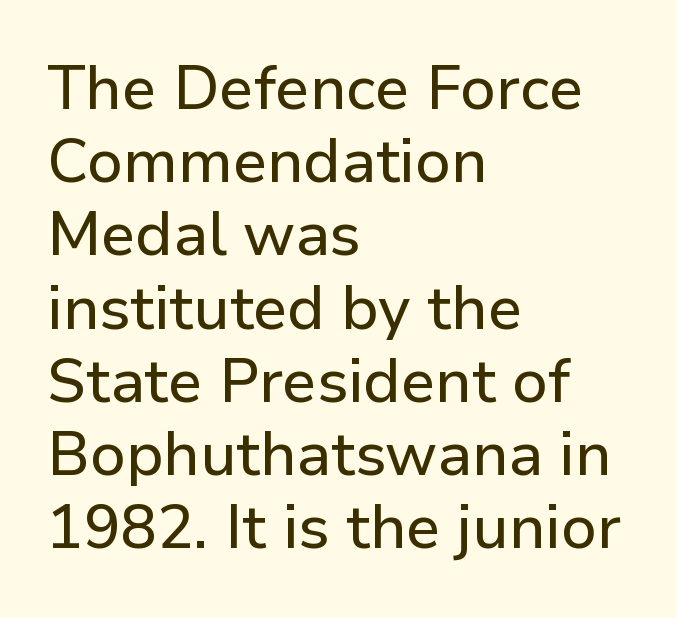
The image shows 61 px sans-serif type, upright; set left-aligned, line spacing 1.2x, normal letter spacing, not underlined; low stroke contrast and a medium x-height.
